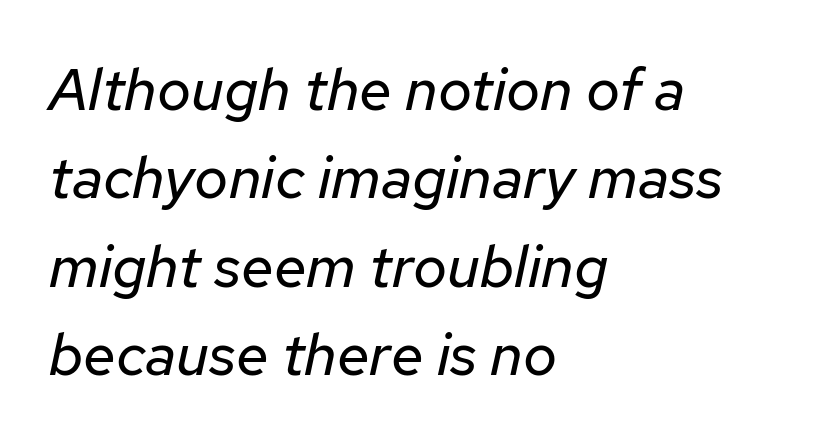
Stems here are at most as thick as an everyday book face. Glyph-to-glyph distance matches everyday printed text. In terms of leading, this rendering sits right in the middle. The specimen reads as italic at a glance.
